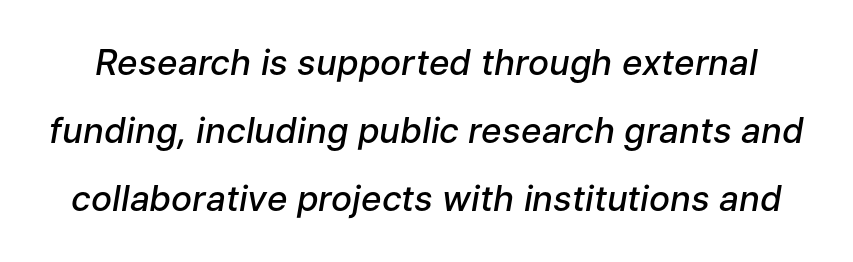
Honestly, the letter spacing is just normal — you wouldn't notice it. Set as a demibold, roughly 600 on the weight scale. No word sits above an underline. Yep, that's italic — everything's leaning.
